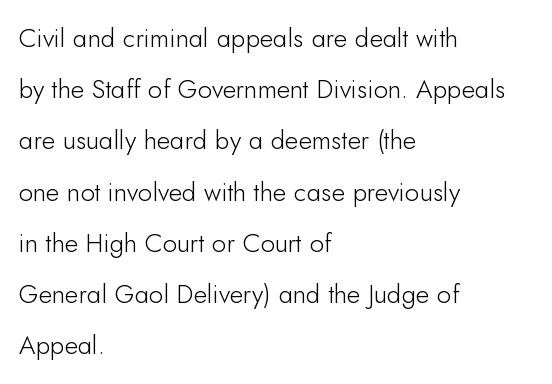
Horizontal bands of white between lines are thick stripes. Just letters on the line, the space beneath them empty. Italic: no, the glyphs are upright roman. The rendering keeps characters at their native spacing. Line beginnings align vertically; line endings do not. These glyphs show unthickened strokes, regular width or finer.
